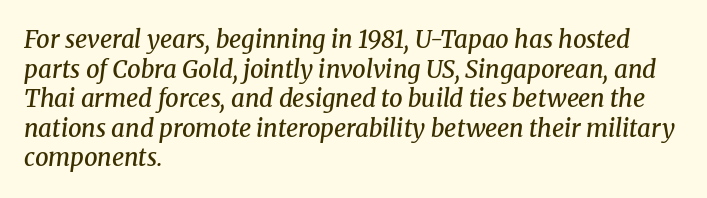
{"italic": "yes", "lean": "right", "slant_degrees": 8, "bold": "semi", "underline": "no", "align": "left", "line_spacing_ratio": 1.23, "letter_spacing": "normal", "letter_spacing_em": 0.0, "glyph_px": 24}
